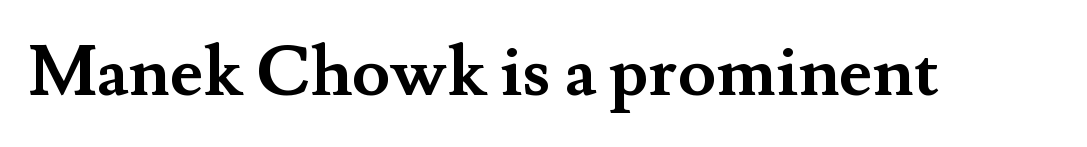
Q: Is the text bold? A: Yes.
Q: Is the text italic (slanted)? A: No, it is upright.
Q: Is the typeface a serif or a sans-serif typeface? A: Serif.
Q: Is the text underlined? A: No.
Q: Is the spacing between letters normal or unusually wide? A: Normal.
Q: Width (condensed, normal, or wide)? A: Normal.
Q: Stroke contrast? A: Medium.
Q: x-height? A: Small.
Q: Monospaced? A: No.
